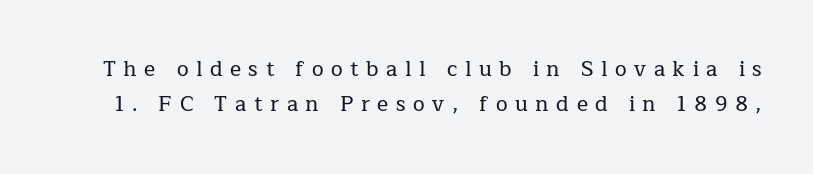
Q: Is the text italic (slanted)? A: No, it is upright.
Q: Is the text underlined? A: No.
Q: Is the spacing between letters normal or unusually wide? A: Unusually wide.
Q: Is the spacing between lines tight, normal or loose? A: Normal.
